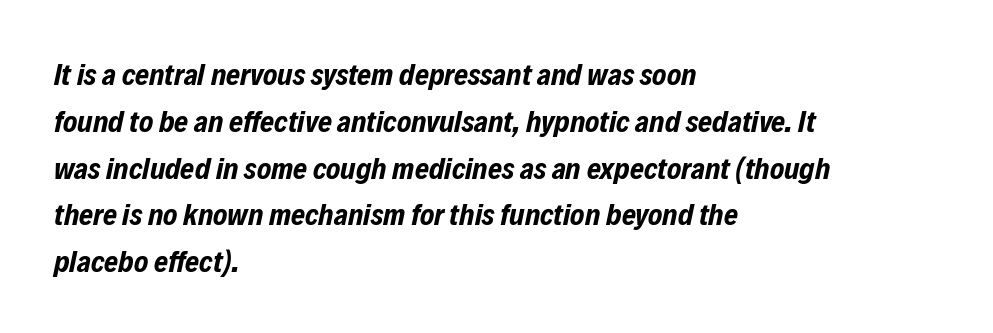
The image shows 30 px bold, condensed type, italic (leaning right); set left-aligned, normal line spacing (1.56x), normal letter spacing, not underlined; low stroke contrast and a medium x-height.
